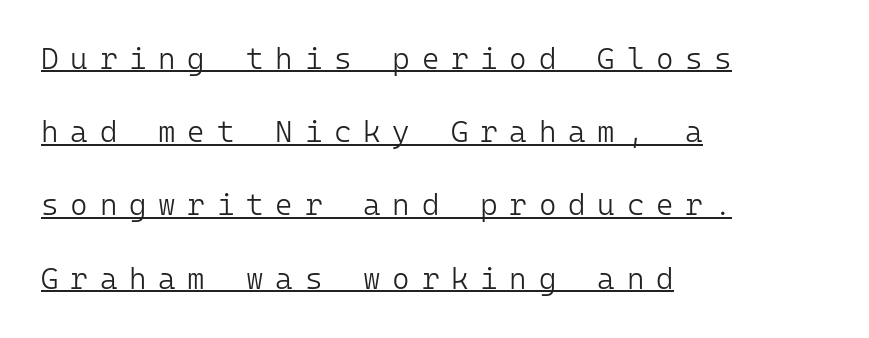
{"serif": "no", "italic": "no", "bold": "no", "weight": "light", "width": "normal", "stroke_contrast": "low", "x_height": "medium", "monospaced": "yes", "underline": "yes", "align": "left", "line_spacing": "loose", "line_spacing_ratio": 2.44, "letter_spacing": "wide", "letter_spacing_em": 0.39, "glyph_px": 30}
